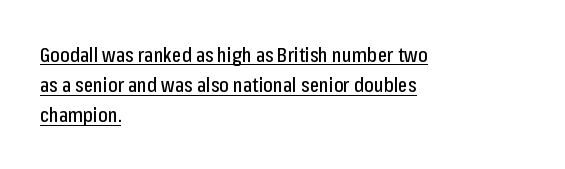
Q: Is the text italic (slanted)? A: No, it is upright.
Q: Is the text underlined? A: Yes.
Q: How is the paragraph aligned? A: Left-aligned.
Q: Is the spacing between letters normal or unusually wide? A: Normal.
Q: Is the spacing between lines tight, normal or loose? A: Normal.
